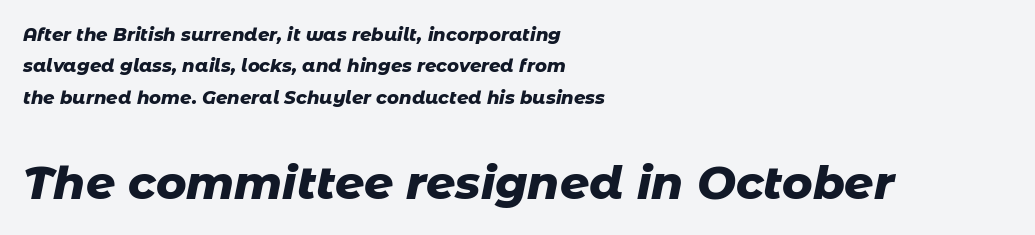
Q: Is the text bold? A: Yes.
Q: Is the text italic (slanted)? A: Yes, it leans right by about 11 degrees.
Q: Is the text underlined? A: No.
Q: How is the paragraph aligned? A: Left-aligned.
Q: Is the spacing between letters normal or unusually wide? A: Normal.
Q: Which block of text is set in a larger size, the first (top) or the second (bottom)? A: The second (bottom) one.
Q: Width (condensed, normal, or wide)? A: Normal.
Q: Stroke contrast? A: Low.
Q: x-height? A: Medium.
Q: Monospaced? A: No.
